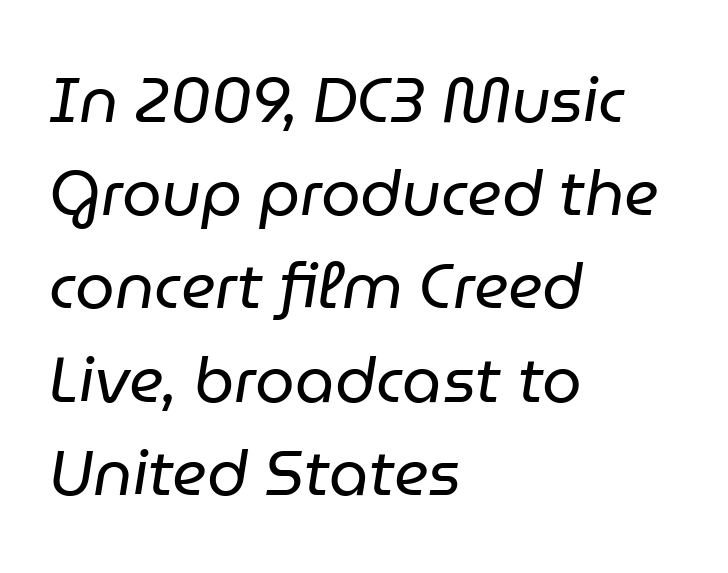
{"italic": "yes", "lean": "right", "slant_degrees": 9, "bold": "no", "weight": "regular", "width": "normal", "stroke_contrast": "low", "x_height": "medium", "monospaced": "no", "underline": "no", "align": "left", "line_spacing": "normal", "line_spacing_ratio": 1.48, "letter_spacing": "normal", "letter_spacing_em": 0.0, "glyph_px": 63}
